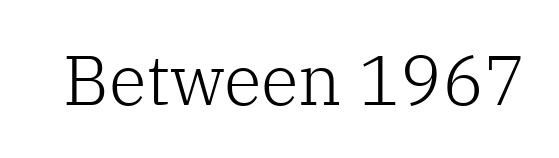
Q: Is the text bold? A: No.
Q: Is the text italic (slanted)? A: No, it is upright.
Q: Is the typeface a serif or a sans-serif typeface? A: Serif.
Q: Is the text underlined? A: No.
Q: Is the spacing between letters normal or unusually wide? A: Normal.
Q: Width (condensed, normal, or wide)? A: Normal.
Q: Stroke contrast? A: Low.
Q: x-height? A: Medium.
Q: Monospaced? A: No.
